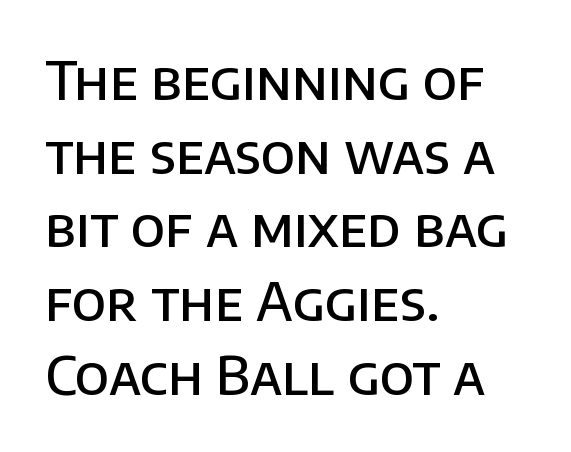
Q: Is the text bold? A: Semi-bold.
Q: Is the text italic (slanted)? A: No, it is upright.
Q: Is the typeface a serif or a sans-serif typeface? A: Sans-serif.
Q: Is the text underlined? A: No.
Q: How is the paragraph aligned? A: Left-aligned.
Q: Is the spacing between letters normal or unusually wide? A: Normal.
Q: Is the spacing between lines tight, normal or loose? A: Normal.
Q: Width (condensed, normal, or wide)? A: Normal.
Q: Stroke contrast? A: Low.
Q: x-height? A: Large.
Q: Monospaced? A: No.
